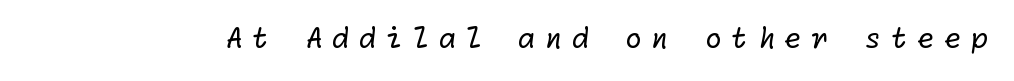
This rendering features lettering with no underline. Compared with a typical body face, this is equally light or lighter still. Glyph-to-glyph distance is far greater than everyday printed text. Note: no serifs on the glyphs.
